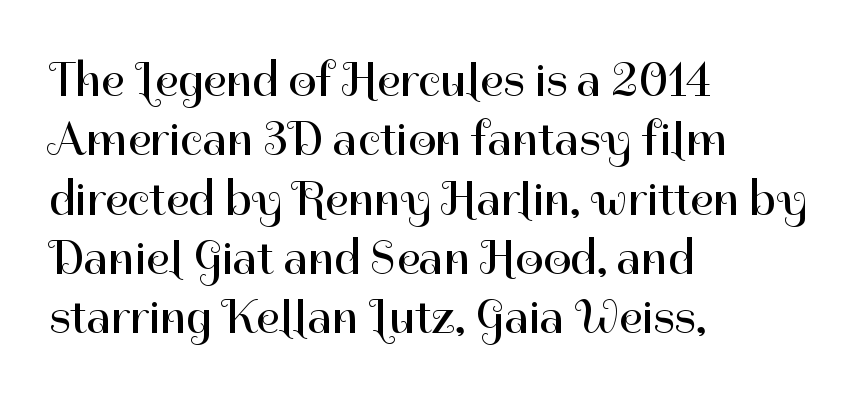
The gaps between neighbouring characters are ordinary and unremarkable. No word sits above an underline. This is the regular roman posture of the typeface. Varying glyph widths throughout — classic text-font behaviour. I'd call this a sans setting — the letters go barefoot. Is the type heavy? It reads as light-to-regular instead.
